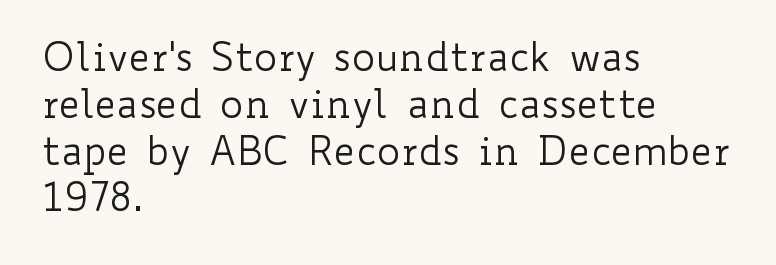
Q: Is the text bold? A: No.
Q: Is the text italic (slanted)? A: No, it is upright.
Q: Is the text underlined? A: No.
Q: How is the paragraph aligned? A: Left-aligned.
Q: Is the spacing between letters normal or unusually wide? A: Normal.
Q: Width (condensed, normal, or wide)? A: Wide.
Q: Stroke contrast? A: Low.
Q: x-height? A: Small.
Q: Monospaced? A: No.
